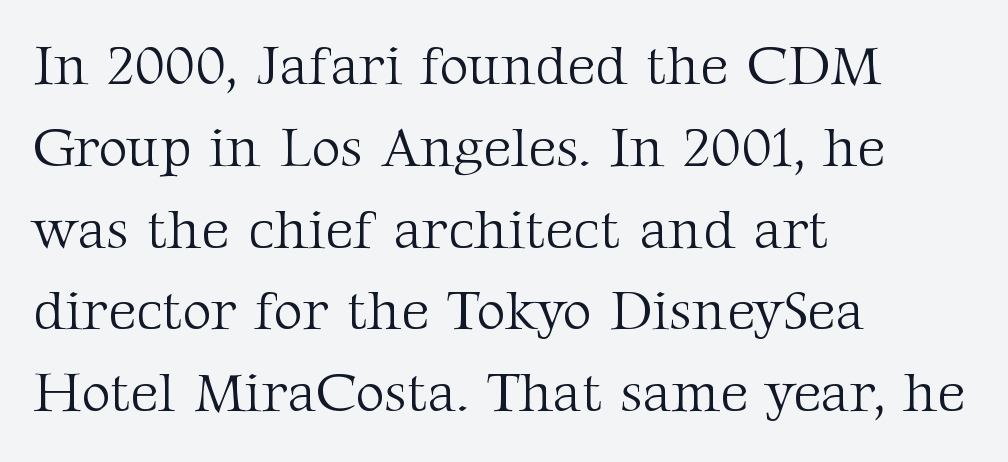
The face used here is proportionally spaced, like ordinary book or web type. The string is rendered with underlining switched off. The gaps between neighbouring characters are ordinary and unremarkable. The vertical gap from one line to the next is medium. The weight would be labelled regular, book, light, or lighter still.
